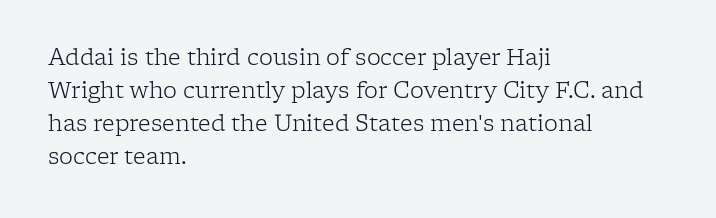
The image shows 22 px text type, upright; set left-aligned, normal line spacing (1.5x), normal letter spacing, not underlined.
